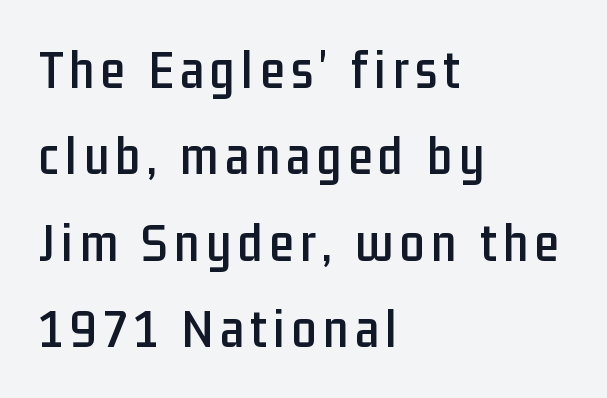
Q: Is the text italic (slanted)? A: No, it is upright.
Q: Is the typeface a serif or a sans-serif typeface? A: Sans-serif.
Q: Is the text underlined? A: No.
Q: How is the paragraph aligned? A: Left-aligned.
Q: Is the spacing between lines tight, normal or loose? A: Normal.
Q: Width (condensed, normal, or wide)? A: Condensed.
Q: Stroke contrast? A: Low.
Q: x-height? A: Medium.
Q: Monospaced? A: No.
